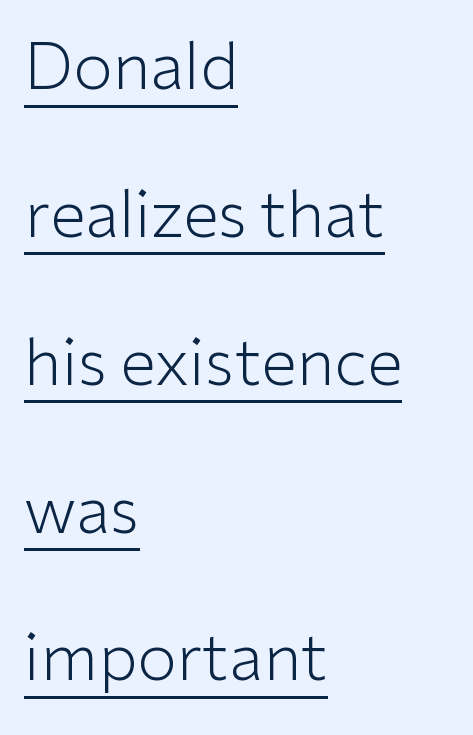
The image shows 64 px light sans-serif type, upright; set left-aligned, loose line spacing (2.31x), normal letter spacing, underlined; low stroke contrast and a medium x-height.
